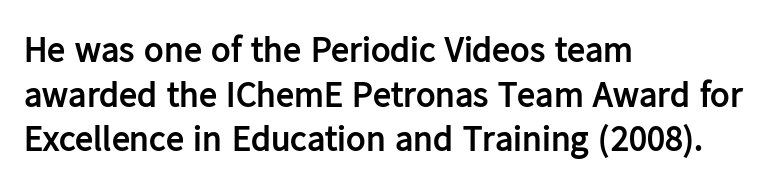
Q: Is the text bold? A: Yes.
Q: Is the text italic (slanted)? A: No, it is upright.
Q: Is the typeface a serif or a sans-serif typeface? A: Sans-serif.
Q: Is the text underlined? A: No.
Q: How is the paragraph aligned? A: Left-aligned.
Q: Is the spacing between letters normal or unusually wide? A: Normal.
Q: Width (condensed, normal, or wide)? A: Normal.
Q: Stroke contrast? A: Low.
Q: x-height? A: Medium.
Q: Monospaced? A: No.
